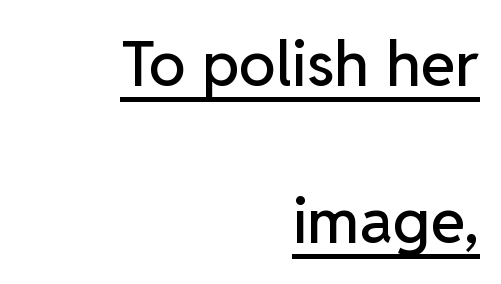
The image shows 63 px sans-serif type, upright; set right-aligned, loose line spacing (2.49x), normal letter spacing, underlined; low stroke contrast and a medium x-height.
